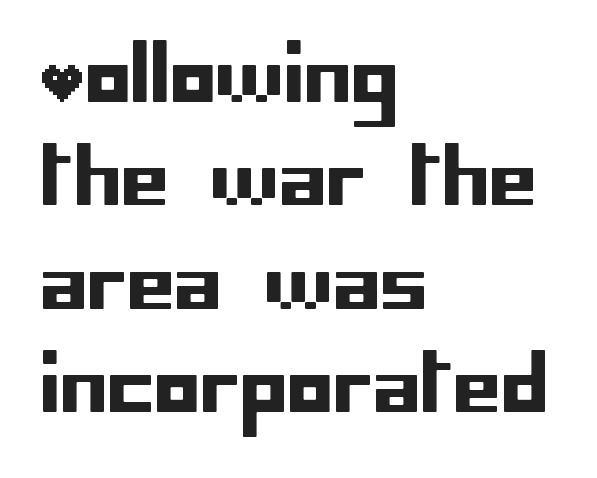
These lines stack with their left ends in a neat column. If you drew a line through each stem, it would be perfectly vertical. In terms of leading, this rendering sits right in the middle. The face used here is a sans, in the tradition of grotesques and geometrics.
